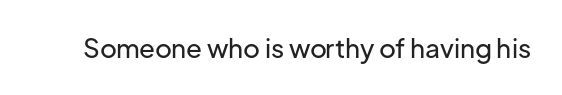
{"italic": "no", "underline": "no", "letter_spacing": "normal", "letter_spacing_em": 0.0, "glyph_px": 26}
